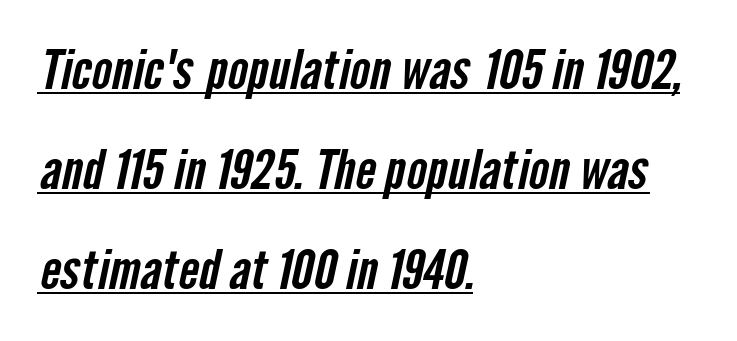
Note: no serifs on the glyphs. What decoration does the sample have? An underline. Standard letterfit; no display-style spreading of the glyphs. The paragraph has a hard left edge and a soft right edge.
